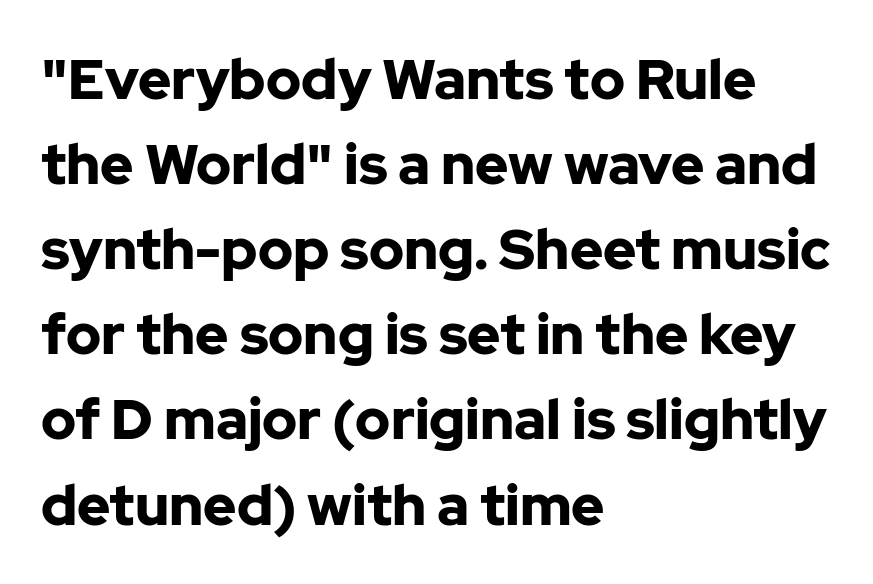
Q: Is the text bold? A: Yes.
Q: Is the text italic (slanted)? A: No, it is upright.
Q: Is the typeface a serif or a sans-serif typeface? A: Sans-serif.
Q: Is the text underlined? A: No.
Q: How is the paragraph aligned? A: Left-aligned.
Q: Is the spacing between letters normal or unusually wide? A: Normal.
Q: Is the spacing between lines tight, normal or loose? A: Normal.
Q: Width (condensed, normal, or wide)? A: Normal.
Q: Stroke contrast? A: Low.
Q: x-height? A: Medium.
Q: Monospaced? A: No.
